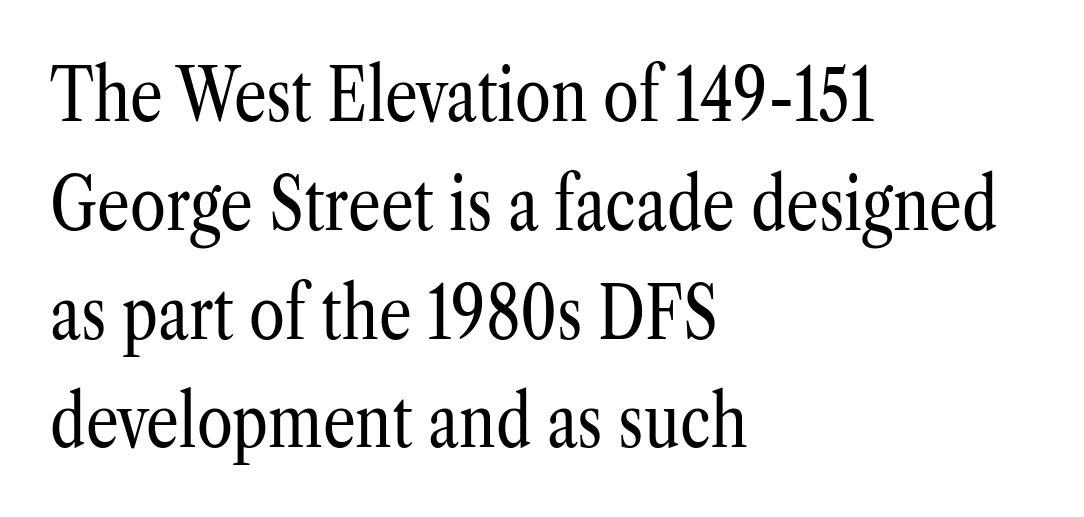
Each letter keeps its own natural width here, so spacing adapts to shape. In terms of leading, this rendering sits right in the middle. Every row of glyphs begins at an identical x-position on the left. Notice how the stems are strictly vertical — no italics here. The letters sit at their default tracking, neither squeezed nor spread.
